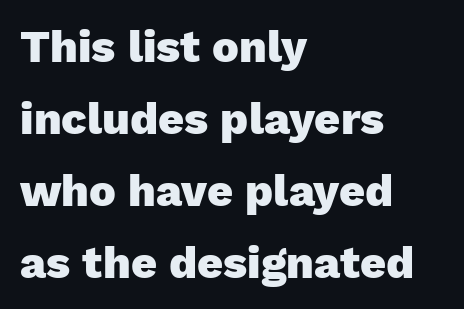
Q: Is the text bold? A: Yes.
Q: Is the text italic (slanted)? A: No, it is upright.
Q: Is the typeface a serif or a sans-serif typeface? A: Sans-serif.
Q: Is the text underlined? A: No.
Q: How is the paragraph aligned? A: Left-aligned.
Q: Is the spacing between letters normal or unusually wide? A: Normal.
Q: Is the spacing between lines tight, normal or loose? A: Normal.
Q: Width (condensed, normal, or wide)? A: Normal.
Q: Stroke contrast? A: Low.
Q: x-height? A: Medium.
Q: Monospaced? A: No.
